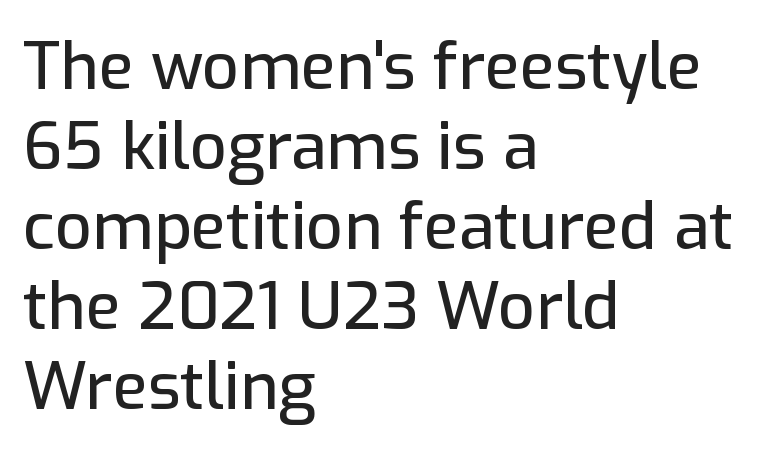
Look at the bottom of the vertical strokes: they stop flat, with no serifs. What stands out about the letter spacing? Nothing — it is the standard amount. Proportional: the letters do not fall into vertical columns. Posture: vertical. The area under the type is left untouched. This rendering uses left alignment, leaving the right contour irregular.
